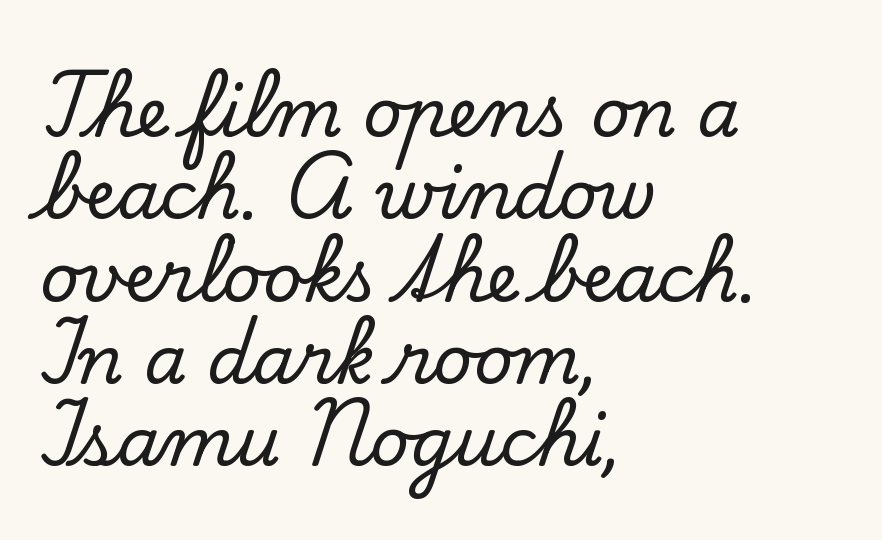
Q: Is the text italic (slanted)? A: Yes.
Q: Is the typeface a serif or a sans-serif typeface? A: Serif.
Q: Is the text underlined? A: No.
Q: How is the paragraph aligned? A: Left-aligned.
Q: Is the spacing between letters normal or unusually wide? A: Normal.
Q: Width (condensed, normal, or wide)? A: Normal.
Q: Stroke contrast? A: Low.
Q: x-height? A: Small.
Q: Monospaced? A: No.
